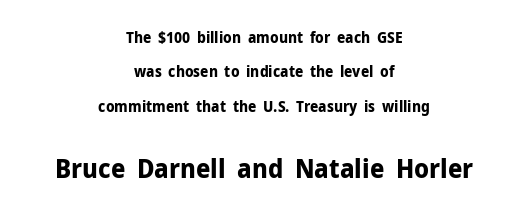
{"italic": "no", "bold": "yes", "underline": "no", "align": "center", "line_spacing": "loose", "line_spacing_ratio": 2.3, "letter_spacing": "normal", "letter_spacing_em": 0.0, "larger_block": "second", "size_ratio": 1.73, "glyph_px": 26}
